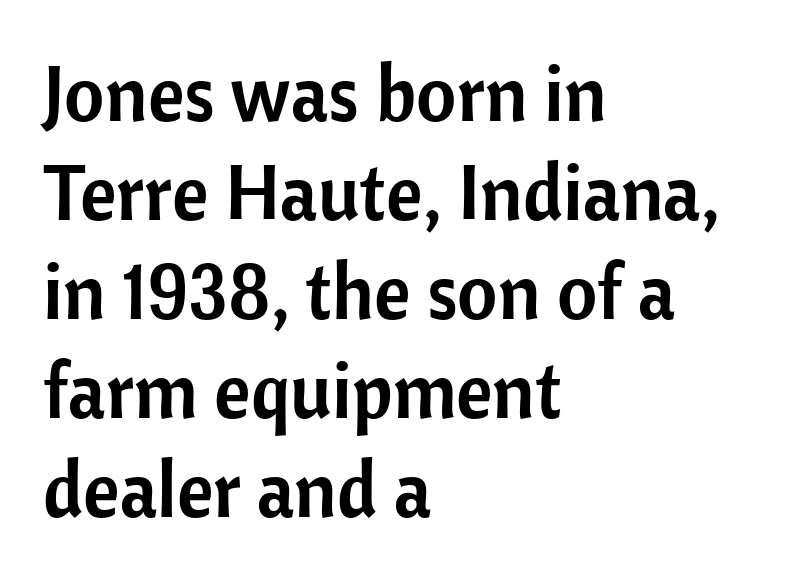
Q: Is the text italic (slanted)? A: No, it is upright.
Q: Is the typeface a serif or a sans-serif typeface? A: Sans-serif.
Q: Is the text underlined? A: No.
Q: How is the paragraph aligned? A: Left-aligned.
Q: Is the spacing between letters normal or unusually wide? A: Normal.
Q: Is the spacing between lines tight, normal or loose? A: Normal.
Q: Width (condensed, normal, or wide)? A: Normal.
Q: Stroke contrast? A: Low.
Q: x-height? A: Medium.
Q: Monospaced? A: No.
